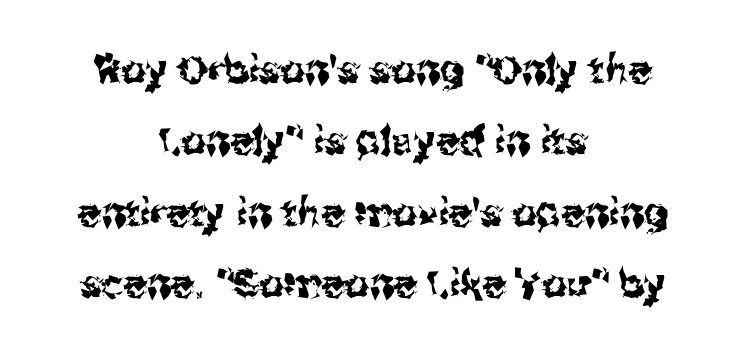
The image shows 39 px sans-serif type, upright; set centered, line spacing 1.83x, normal letter spacing, not underlined; medium stroke contrast and a medium x-height.
